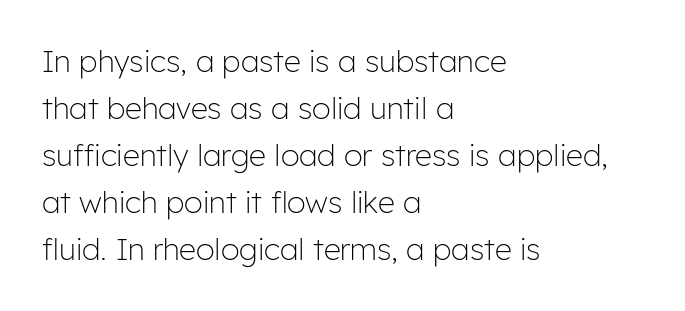
Q: Is the text bold? A: No.
Q: Is the text italic (slanted)? A: No, it is upright.
Q: Is the typeface a serif or a sans-serif typeface? A: Sans-serif.
Q: Is the text underlined? A: No.
Q: How is the paragraph aligned? A: Left-aligned.
Q: Is the spacing between letters normal or unusually wide? A: Normal.
Q: Is the spacing between lines tight, normal or loose? A: Normal.
Q: Width (condensed, normal, or wide)? A: Normal.
Q: Stroke contrast? A: Low.
Q: x-height? A: Medium.
Q: Monospaced? A: No.
